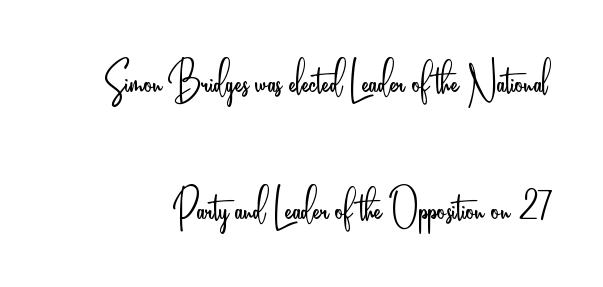
The image shows 53 px light, condensed sans-serif type; set loose line spacing (2.39x), normal letter spacing, not underlined; low stroke contrast and a small x-height.
